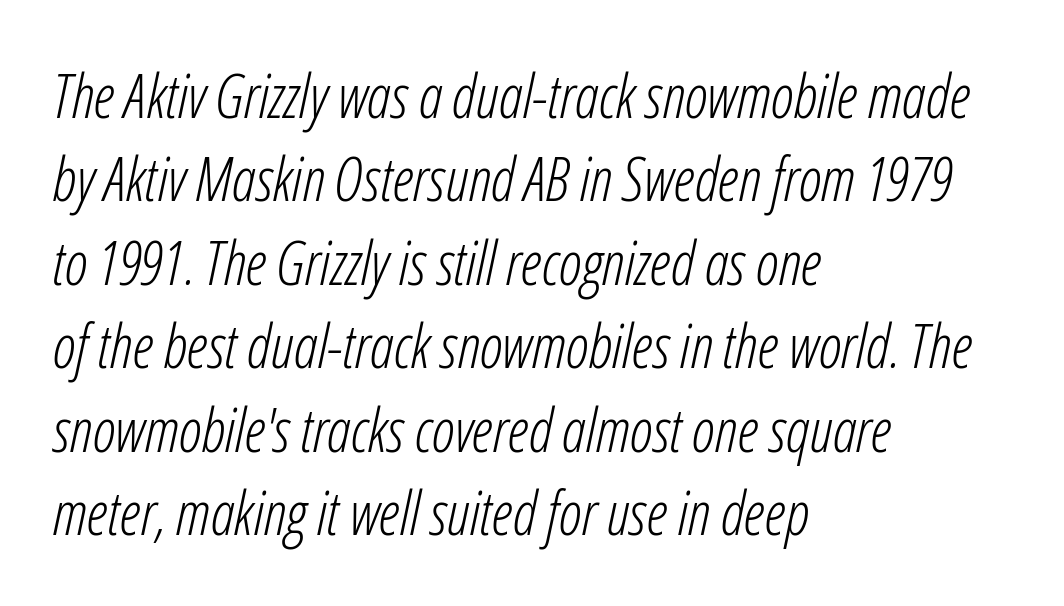
{"italic": "yes", "lean": "right", "slant_degrees": 12, "bold": "no", "weight": "light", "width": "condensed", "stroke_contrast": "low", "x_height": "medium", "monospaced": "no", "underline": "no", "align": "left", "line_spacing": "normal", "line_spacing_ratio": 1.39, "letter_spacing": "normal", "letter_spacing_em": 0.0, "glyph_px": 60}
